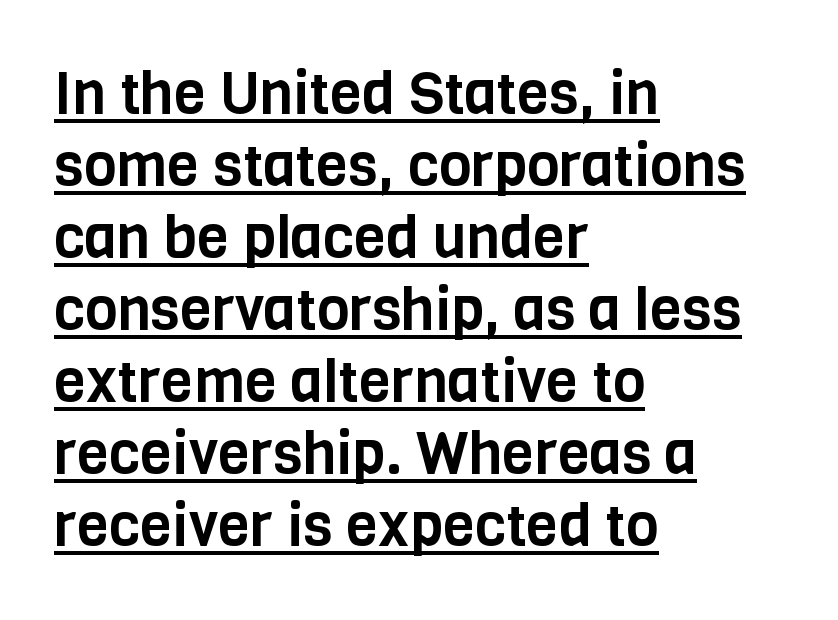
{"serif": "no", "italic": "no", "width": "condensed", "stroke_contrast": "low", "x_height": "large", "monospaced": "no", "underline": "yes", "align": "left", "line_spacing_ratio": 1.22, "letter_spacing": "normal", "letter_spacing_em": 0.0, "glyph_px": 59}
